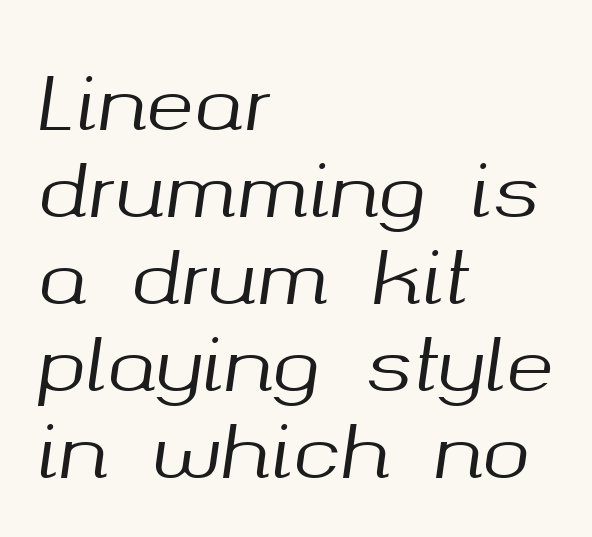
Q: Is the text italic (slanted)? A: Yes, it leans right by about 8 degrees.
Q: Is the text underlined? A: No.
Q: How is the paragraph aligned? A: Left-aligned.
Q: Is the spacing between letters normal or unusually wide? A: Normal.
Q: Width (condensed, normal, or wide)? A: Normal.
Q: Stroke contrast? A: Medium.
Q: x-height? A: Medium.
Q: Monospaced? A: No.
